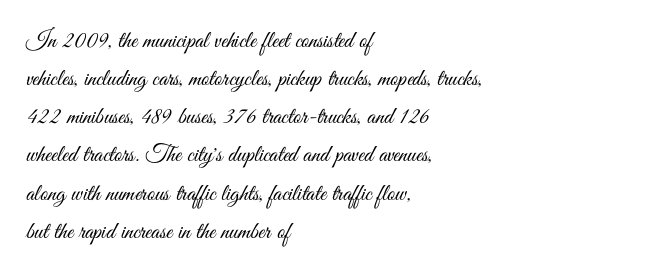
{"bold": "no", "underline": "no", "align": "left", "line_spacing": "normal", "line_spacing_ratio": 1.59, "letter_spacing": "normal", "letter_spacing_em": 0.0, "glyph_px": 24}
